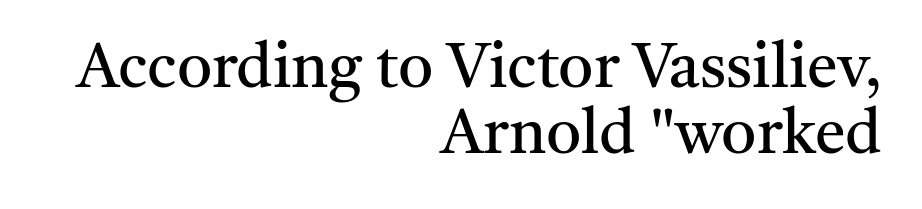
{"serif": "yes", "italic": "no", "bold": "no", "weight": "regular", "width": "normal", "stroke_contrast": "medium", "x_height": "medium", "monospaced": "no", "underline": "no", "align": "right", "line_spacing": "tight", "line_spacing_ratio": 1.06, "letter_spacing": "normal", "letter_spacing_em": 0.0, "glyph_px": 62}
